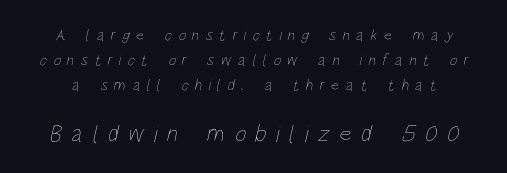
{"bold": "no", "underline": "no", "line_spacing": "normal", "line_spacing_ratio": 1.55, "letter_spacing": "wide", "letter_spacing_em": 0.41, "larger_block": "second", "size_ratio": 1.5, "glyph_px": 24}
